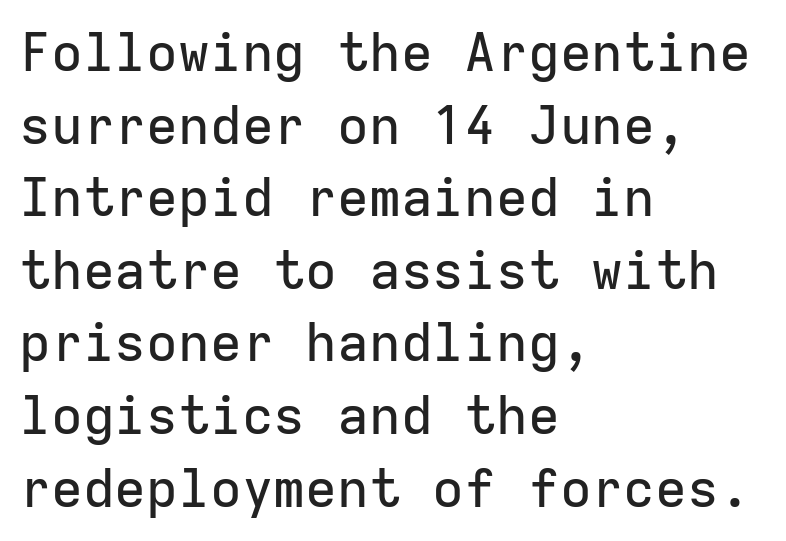
Q: Is the text italic (slanted)? A: No, it is upright.
Q: Is the typeface a serif or a sans-serif typeface? A: Sans-serif.
Q: Is the text underlined? A: No.
Q: How is the paragraph aligned? A: Left-aligned.
Q: Is the spacing between letters normal or unusually wide? A: Normal.
Q: Is the spacing between lines tight, normal or loose? A: Normal.
Q: Width (condensed, normal, or wide)? A: Normal.
Q: Stroke contrast? A: Low.
Q: x-height? A: Medium.
Q: Monospaced? A: Yes.
